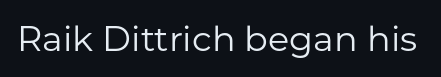
The image shows 35 px regular-weight sans-serif type, upright; set normal letter spacing, not underlined; low stroke contrast and a medium x-height.
